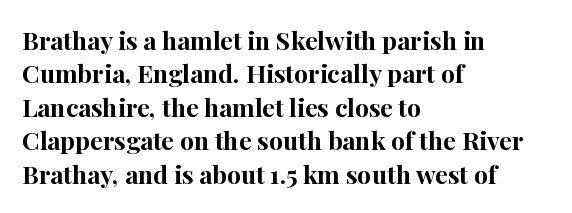
The image shows 25 px bold type, upright; set left-aligned, normal line spacing (1.34x), normal letter spacing, not underlined.
